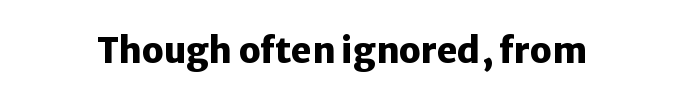
On the weight axis this lands at bold, roughly 700. A typesetter would call this proportional, since set widths differ per character. Spacing between characters is what you'd get straight out of the box. When letters stand straight like this, we call the style roman or upright. The gap between lines stays unmarked.
